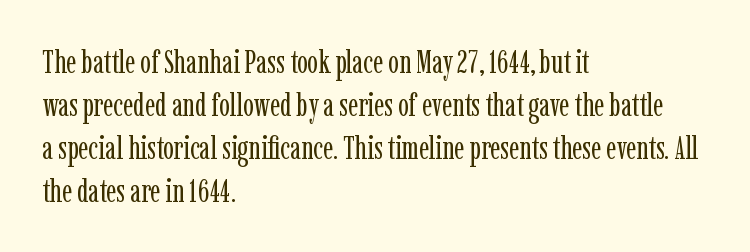
{"serif": "yes", "italic": "no", "bold": "no", "weight": "regular", "width": "condensed", "stroke_contrast": "low", "x_height": "medium", "monospaced": "no", "underline": "no", "align": "left", "line_spacing": "normal", "line_spacing_ratio": 1.34, "letter_spacing": "normal", "letter_spacing_em": 0.0, "glyph_px": 32}
